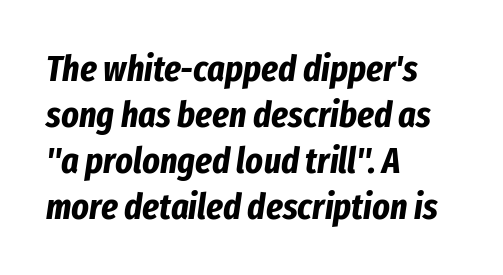
Q: Is the text bold? A: Yes.
Q: Is the text italic (slanted)? A: Yes, it leans right by about 8 degrees.
Q: Is the text underlined? A: No.
Q: How is the paragraph aligned? A: Left-aligned.
Q: Is the spacing between letters normal or unusually wide? A: Normal.
Q: Width (condensed, normal, or wide)? A: Condensed.
Q: Stroke contrast? A: Low.
Q: x-height? A: Medium.
Q: Monospaced? A: No.
